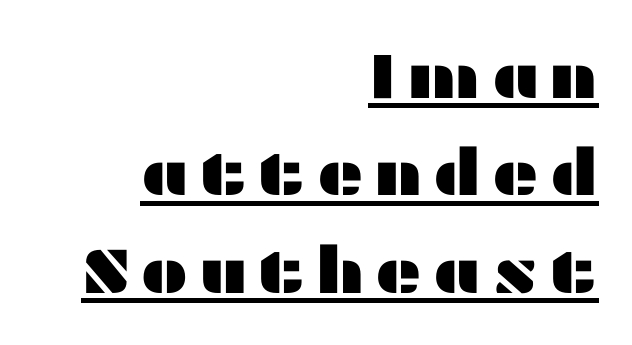
{"serif": "no", "italic": "no", "width": "wide", "stroke_contrast": "medium", "x_height": "medium", "monospaced": "no", "underline": "yes", "align": "right", "line_spacing": "normal", "line_spacing_ratio": 1.5, "glyph_px": 65}
